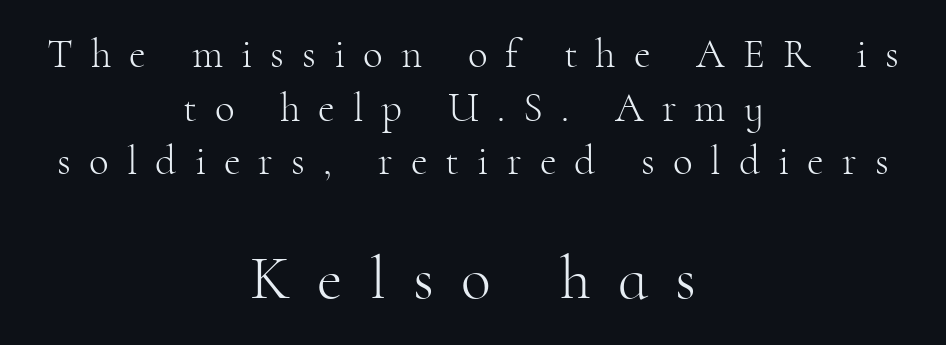
Q: Is the text bold? A: No.
Q: Is the text italic (slanted)? A: No, it is upright.
Q: Is the typeface a serif or a sans-serif typeface? A: Serif.
Q: Is the text underlined? A: No.
Q: How is the paragraph aligned? A: Centered.
Q: Is the spacing between letters normal or unusually wide? A: Unusually wide.
Q: Is the spacing between lines tight, normal or loose? A: Normal.
Q: Which block of text is set in a larger size, the first (top) or the second (bottom)? A: The second (bottom) one.
Q: Width (condensed, normal, or wide)? A: Normal.
Q: Stroke contrast? A: High.
Q: x-height? A: Small.
Q: Monospaced? A: No.
